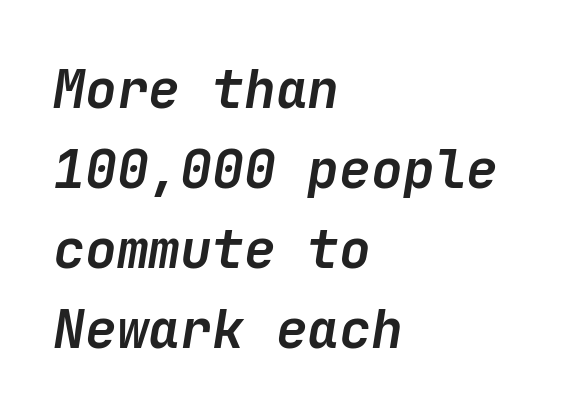
The image shows 53 px semibold type, italic (leaning right); set left-aligned, normal line spacing (1.51x), normal letter spacing, not underlined; low stroke contrast and a medium x-height.
